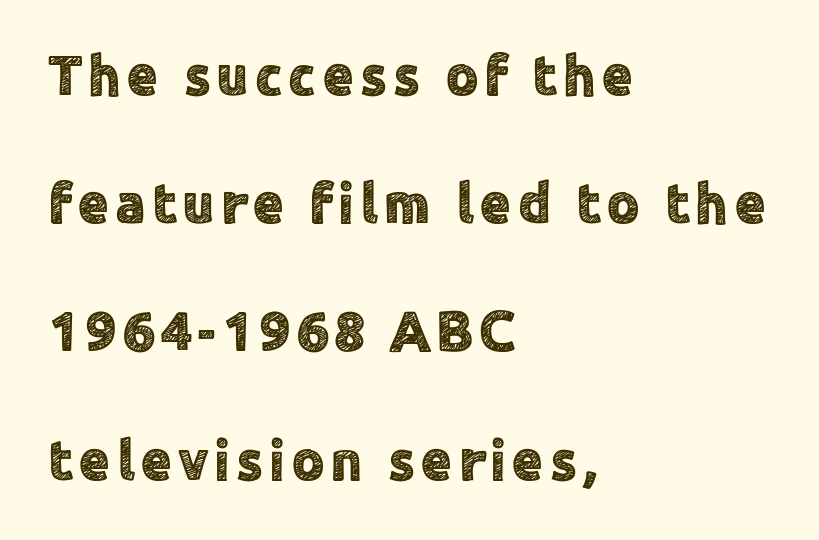
The image shows 57 px sans-serif type, upright; set left-aligned, loose line spacing (2.25x), not underlined; a medium x-height.
